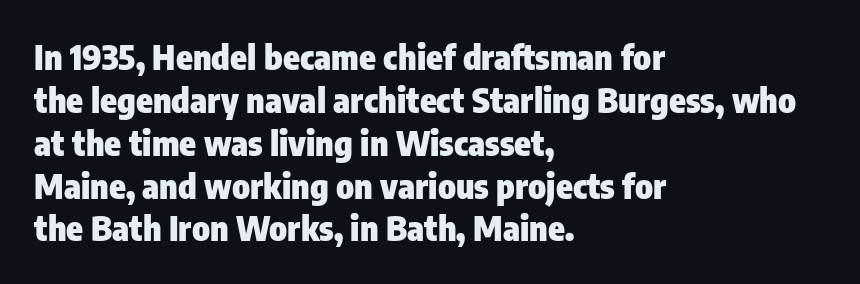
{"serif": "no", "italic": "no", "bold": "yes", "weight": "heavy", "width": "condensed", "stroke_contrast": "low", "x_height": "medium", "monospaced": "no", "underline": "no", "align": "left", "line_spacing": "normal", "line_spacing_ratio": 1.26, "letter_spacing": "normal", "letter_spacing_em": 0.0, "glyph_px": 34}
